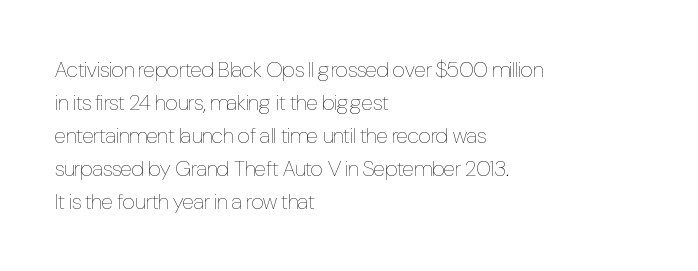
{"italic": "no", "bold": "no", "underline": "no", "align": "left", "line_spacing": "normal", "line_spacing_ratio": 1.5, "letter_spacing": "normal", "letter_spacing_em": 0.0, "glyph_px": 22}
